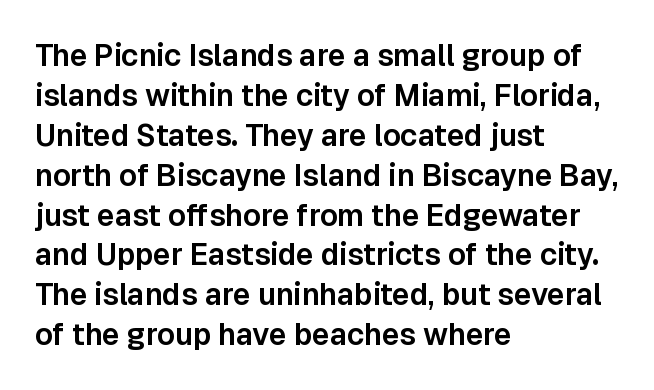
The image shows 30 px sans-serif type, upright; set left-aligned, normal line spacing (1.33x), normal letter spacing, not underlined; low stroke contrast and a medium x-height.
